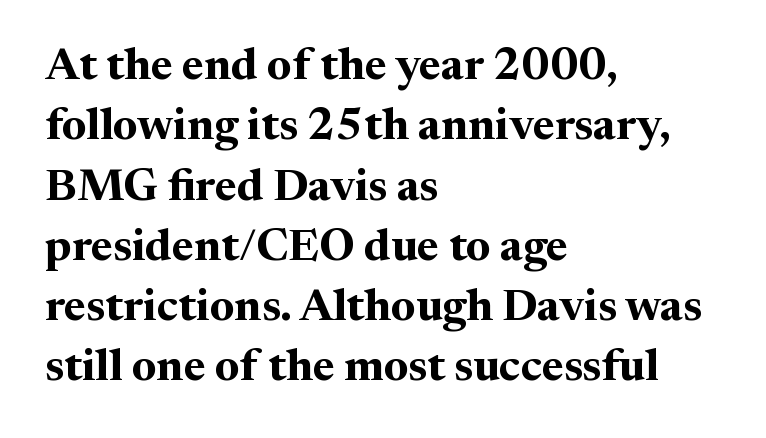
The image shows 45 px bold serif type, upright; set left-aligned, normal line spacing (1.34x), normal letter spacing, not underlined; medium stroke contrast and a medium x-height.
